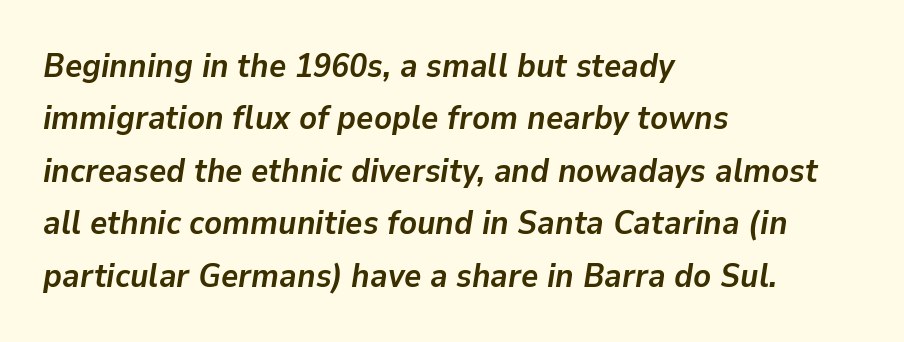
Q: Is the text bold? A: Yes.
Q: Is the text italic (slanted)? A: Yes, it leans right by about 9 degrees.
Q: Is the text underlined? A: No.
Q: How is the paragraph aligned? A: Left-aligned.
Q: Is the spacing between letters normal or unusually wide? A: Normal.
Q: Is the spacing between lines tight, normal or loose? A: Normal.
Q: Width (condensed, normal, or wide)? A: Normal.
Q: Stroke contrast? A: Low.
Q: x-height? A: Medium.
Q: Monospaced? A: No.
